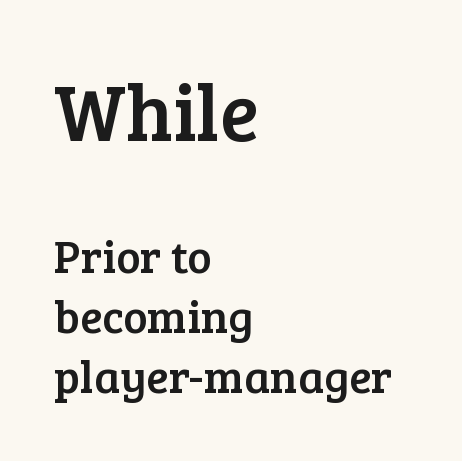
The rag falls on the right side of this text block. Size hierarchy here favors the leading block over the trailing one. Interline gaps are of average width in this sample. Note: serifs present on the glyphs. This is roman type, the default non-slanted kind.
